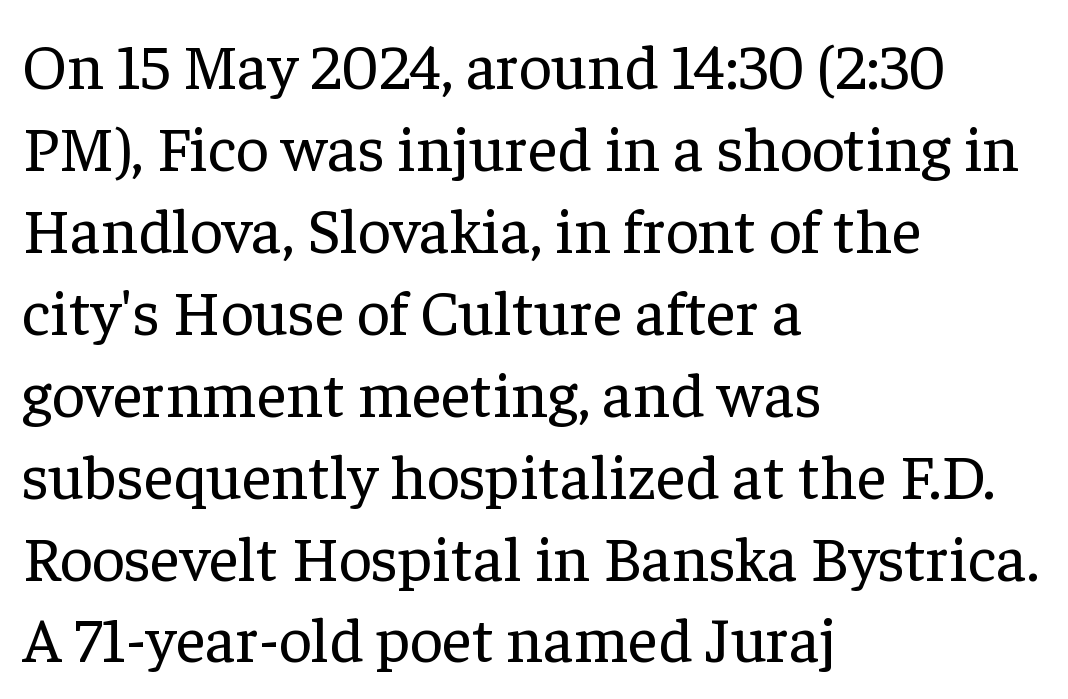
Look at the bottom of the vertical strokes: they flare into serifs here. Posture: upright roman. Counters stay open thanks to moderate or lighter strokes. You could not count columns in this text — the font is proportionally spaced.
